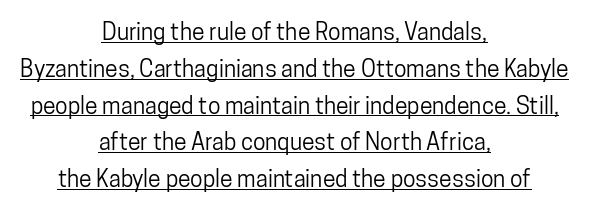
Quick note: underline on. The passage shown has conventional tracking throughout. Designer's note — italics off, roman on. One-word summary of the alignment: center. This block has exactly the height ordinary leading produces.
